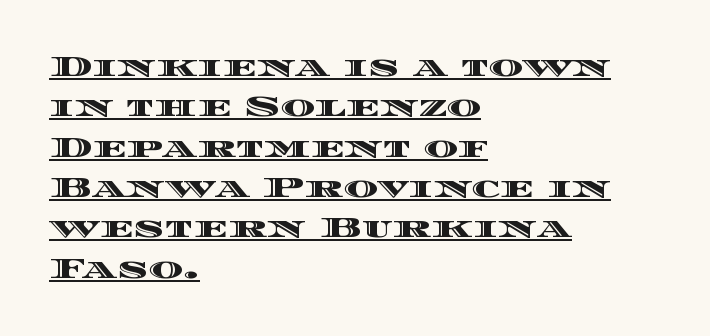
{"italic": "no", "width": "wide", "x_height": "large", "monospaced": "no", "underline": "yes", "align": "left", "line_spacing": "normal", "line_spacing_ratio": 1.39, "letter_spacing": "normal", "letter_spacing_em": 0.0, "glyph_px": 29}
